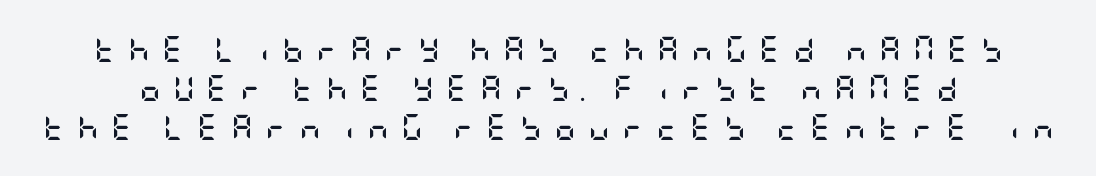
The image shows 26 px bold type, upright; set normal line spacing (1.5x), unusually wide letter spacing (+0.49 em), not underlined.
